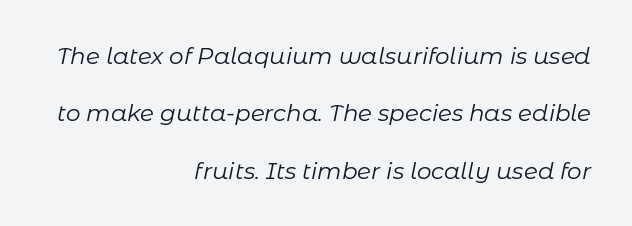
The image shows 23 px text type, italic (leaning right); set right-aligned, loose line spacing (2.49x), normal letter spacing, not underlined.
